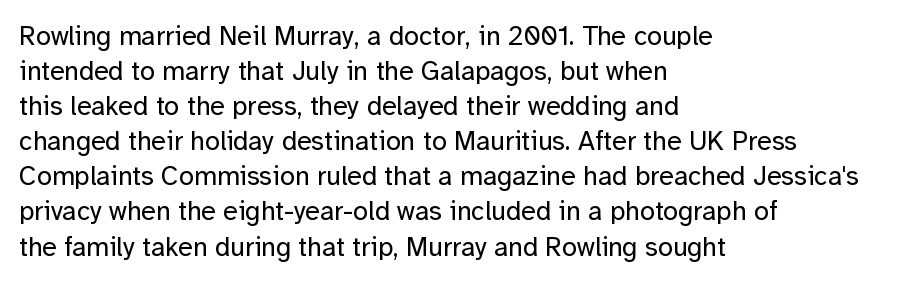
Q: Is the text bold? A: No.
Q: Is the text italic (slanted)? A: No, it is upright.
Q: Is the text underlined? A: No.
Q: How is the paragraph aligned? A: Left-aligned.
Q: Is the spacing between letters normal or unusually wide? A: Normal.
Q: Is the spacing between lines tight, normal or loose? A: Normal.
